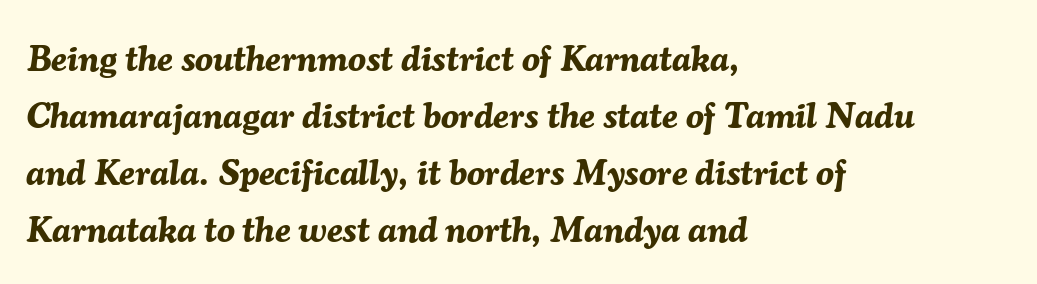
The image shows 36 px bold type, italic (leaning right); set left-aligned, normal line spacing (1.58x), normal letter spacing, not underlined; medium stroke contrast and a medium x-height.
